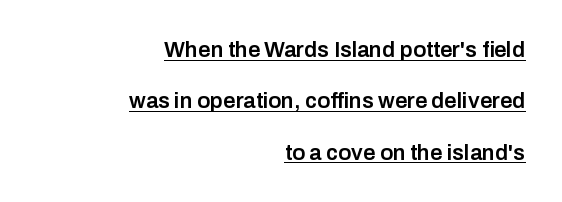
Posture: straight, roman, zero tilt. The rendered words wear a rule along their underside. The paragraph has a hard right edge and a soft left edge. The line texture is even and compact thanks to regular tracking.
